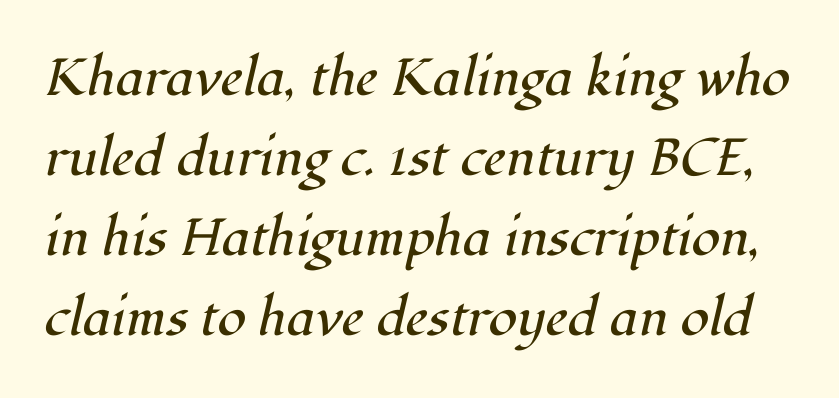
{"serif": "yes", "italic": "yes", "lean": "right", "slant_degrees": 12, "bold": "no", "weight": "regular", "width": "normal", "stroke_contrast": "high", "x_height": "medium", "monospaced": "no", "underline": "no", "line_spacing": "normal", "line_spacing_ratio": 1.54, "letter_spacing": "normal", "letter_spacing_em": 0.0, "glyph_px": 52}
